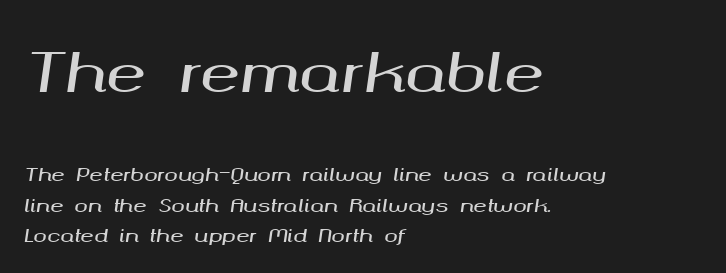
The image shows 54 px wide type, italic (leaning right); set left-aligned, normal line spacing (1.69x), normal letter spacing, not underlined; the first (top) block is 3.0x larger; medium stroke contrast and a medium x-height.
